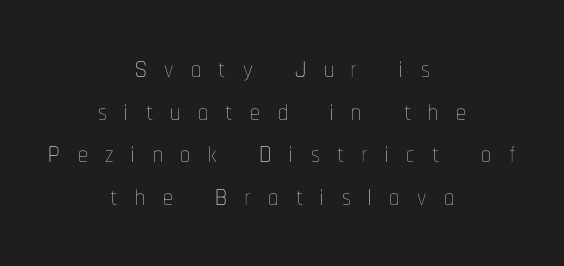
The image shows 39 px thin, condensed type, upright; set centered, tight line spacing (1.09x), unusually wide letter spacing (+0.45 em), not underlined; low stroke contrast and a medium x-height.
